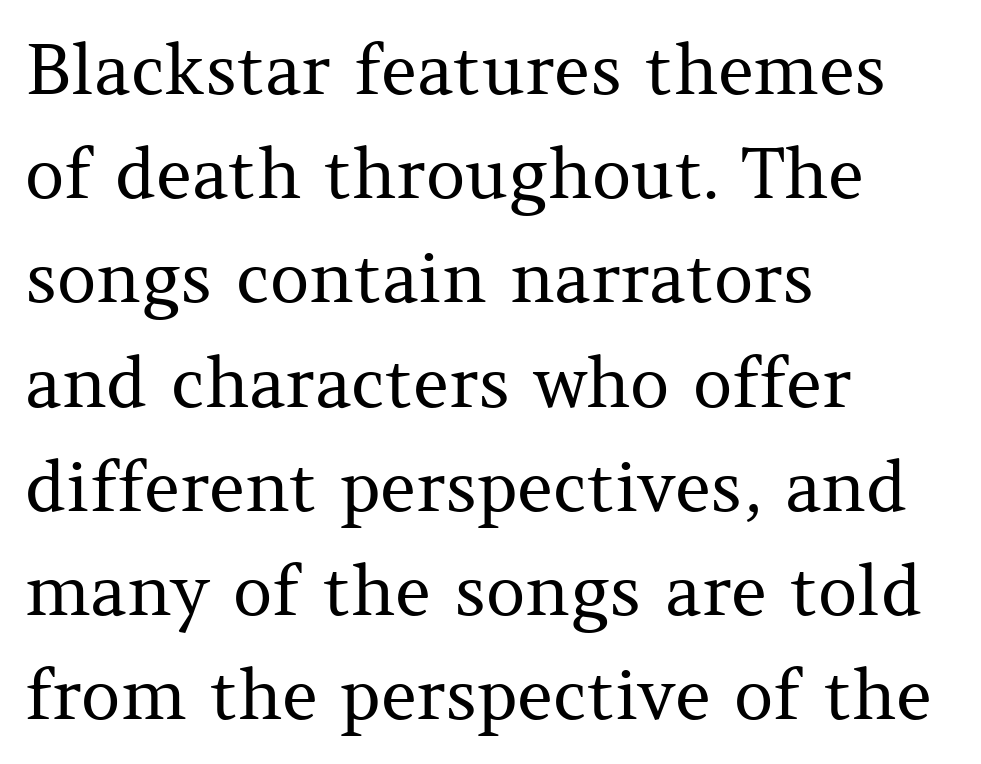
{"serif": "yes", "italic": "no", "bold": "no", "weight": "regular", "width": "normal", "stroke_contrast": "medium", "x_height": "medium", "monospaced": "no", "underline": "no", "align": "left", "line_spacing": "normal", "line_spacing_ratio": 1.51, "letter_spacing": "normal", "letter_spacing_em": 0.0, "glyph_px": 69}
